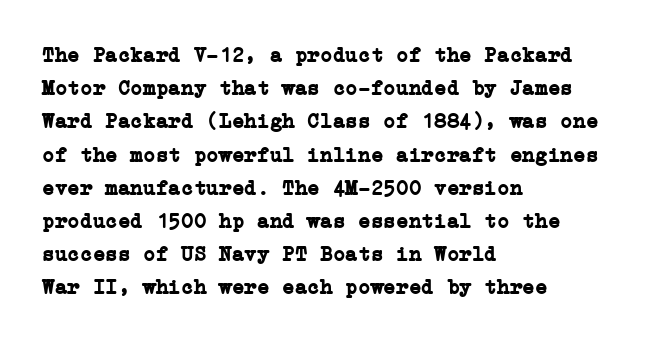
The image shows 21 px bold type, upright; set left-aligned, normal line spacing (1.58x), normal letter spacing, not underlined.
